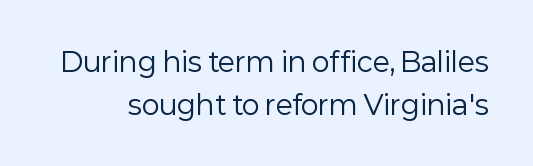
Lines of text with bare space underneath. Students, observe: this is what conventionally led text looks like. Does extra space separate the letters? No, they use regular spacing. Every character sits straight up, as roman type does. Ink coverage per letter is moderate at most.
